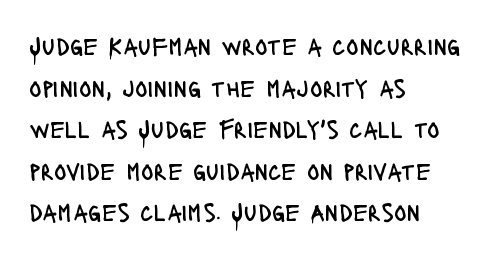
Q: Is the text bold? A: No.
Q: Is the text italic (slanted)? A: No, it is upright.
Q: Is the text underlined? A: No.
Q: How is the paragraph aligned? A: Left-aligned.
Q: Is the spacing between letters normal or unusually wide? A: Normal.
Q: Is the spacing between lines tight, normal or loose? A: Normal.
